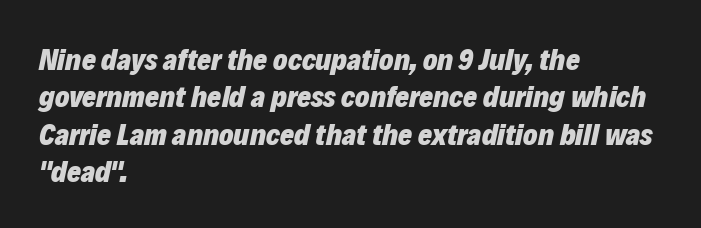
Q: Is the text bold? A: Yes.
Q: Is the text italic (slanted)? A: Yes, it leans right by about 12 degrees.
Q: Is the text underlined? A: No.
Q: How is the paragraph aligned? A: Left-aligned.
Q: Is the spacing between letters normal or unusually wide? A: Normal.
Q: Is the spacing between lines tight, normal or loose? A: Normal.
Q: Width (condensed, normal, or wide)? A: Normal.
Q: Stroke contrast? A: Low.
Q: x-height? A: Medium.
Q: Monospaced? A: No.
